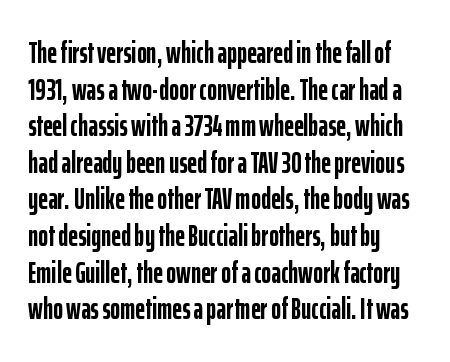
These lines are rendered in a variable-pitch font. Between one letter and the next there's only the usual sliver of space. These lines stack with their left ends in a neat column. This is the regular roman posture of the typeface.
